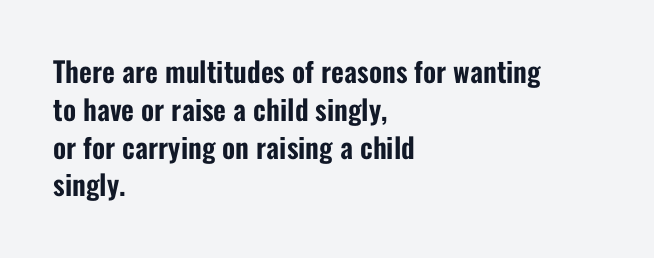
{"serif": "no", "italic": "no", "width": "condensed", "stroke_contrast": "low", "x_height": "medium", "monospaced": "no", "underline": "no", "align": "left", "line_spacing": "normal", "line_spacing_ratio": 1.35, "letter_spacing": "normal", "letter_spacing_em": 0.0, "glyph_px": 28}
